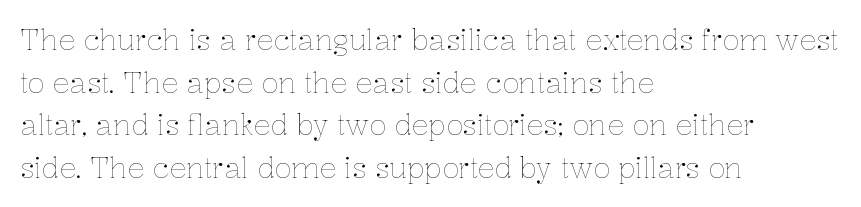
Unlike italic type, these characters show no tilt at all. The passage shown is typed in a proportional face where columns would drift. This rendering leaves character spacing at its baseline value. The setting favours the left margin, as ordinary paragraphs usually do.
